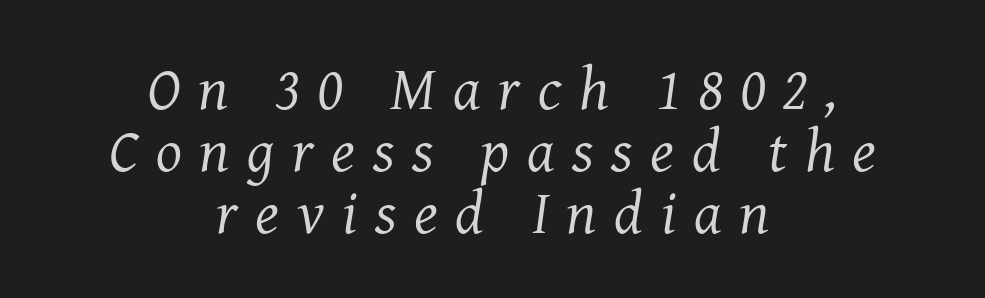
The image shows 61 px regular-weight serif type, italic (leaning right); set centered, tight line spacing (1.02x), unusually wide letter spacing (+0.29 em), not underlined; medium stroke contrast and a medium x-height.
